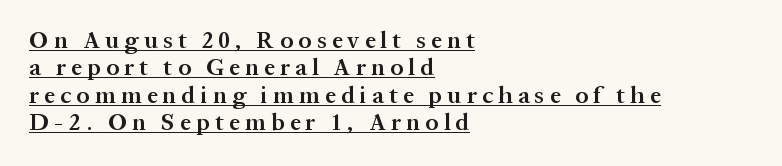
These lines carry some extra weight — a demibold, not a full bold. A continuous stroke trails under the words, as in a hyperlink. A typesetter would call this leading minimal, almost set solid. No italicization has been applied; the sample stays upright. Letter spacing: wide.
